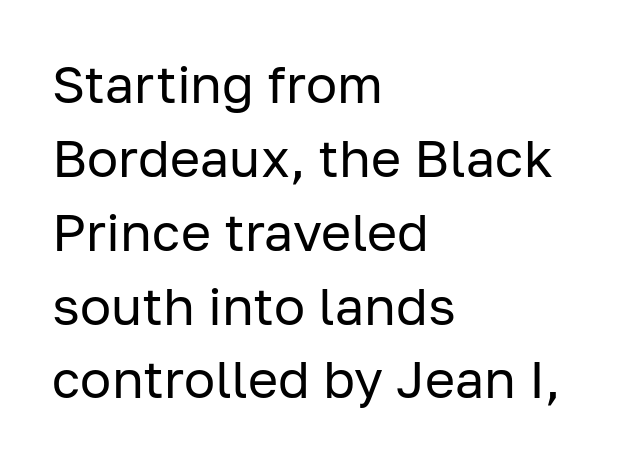
The image shows 52 px regular-weight sans-serif type, upright; set left-aligned, normal line spacing (1.42x), normal letter spacing, not underlined; low stroke contrast and a medium x-height.
